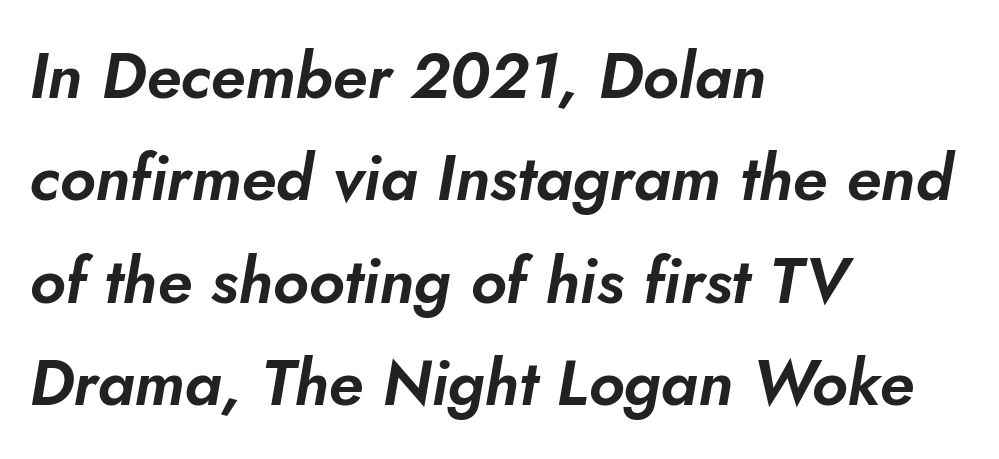
The image shows 64 px text type, italic (leaning right); set left-aligned, normal line spacing (1.6x), normal letter spacing, not underlined; low stroke contrast and a small x-height.
